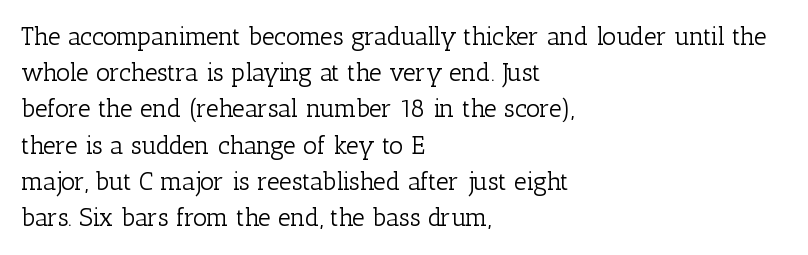
Q: Is the text bold? A: No.
Q: Is the text italic (slanted)? A: No, it is upright.
Q: Is the text underlined? A: No.
Q: How is the paragraph aligned? A: Left-aligned.
Q: Is the spacing between letters normal or unusually wide? A: Normal.
Q: Is the spacing between lines tight, normal or loose? A: Normal.
